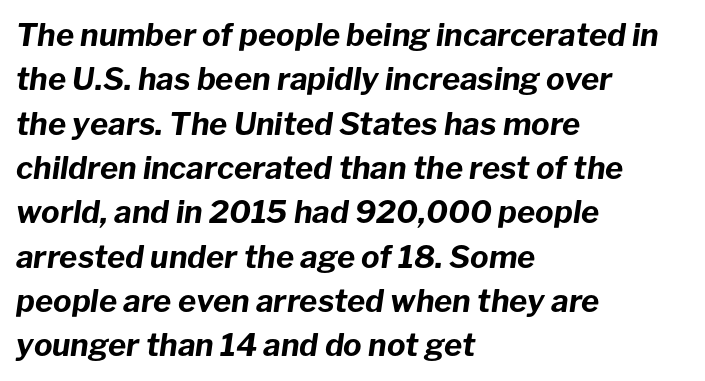
{"italic": "yes", "lean": "right", "slant_degrees": 8, "bold": "yes", "weight": "bold", "width": "normal", "stroke_contrast": "low", "x_height": "medium", "monospaced": "no", "underline": "no", "align": "left", "line_spacing": "normal", "line_spacing_ratio": 1.43, "letter_spacing": "normal", "letter_spacing_em": 0.0, "glyph_px": 31}
